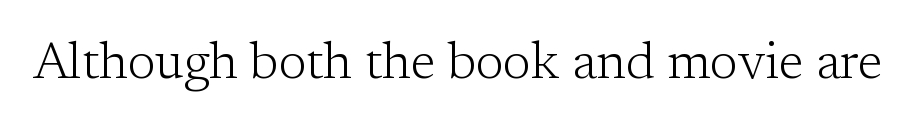
{"serif": "yes", "italic": "no", "bold": "no", "weight": "light", "width": "normal", "stroke_contrast": "low", "x_height": "medium", "monospaced": "no", "underline": "no", "letter_spacing": "normal", "letter_spacing_em": 0.0, "glyph_px": 51}
